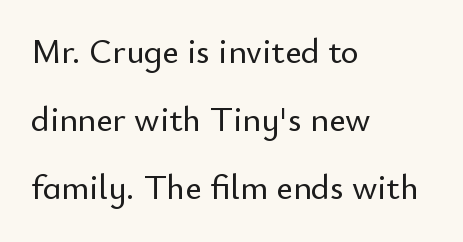
The image shows 35 px sans-serif type, upright; set left-aligned, loose line spacing (1.95x), normal letter spacing, not underlined; low stroke contrast and a small x-height.
